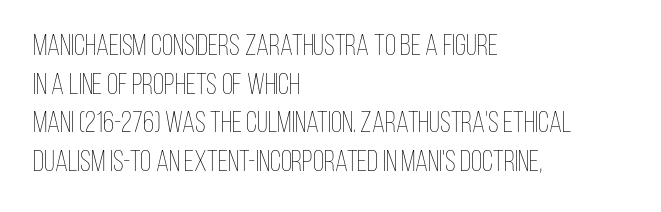
Visually the block forms a straight wall on the left and a jagged coastline on the right. The space between consecutive lines is moderate. Posture: vertical. Varying glyph widths throughout — classic text-font behaviour.
